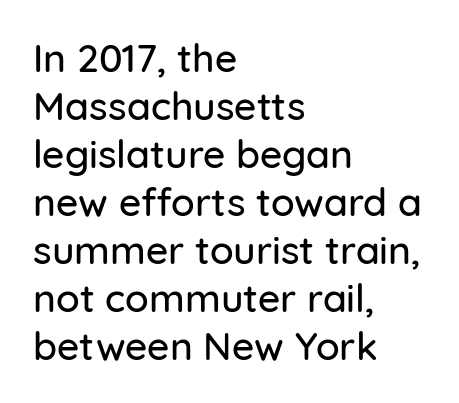
Q: Is the text italic (slanted)? A: No, it is upright.
Q: Is the typeface a serif or a sans-serif typeface? A: Sans-serif.
Q: Is the text underlined? A: No.
Q: How is the paragraph aligned? A: Left-aligned.
Q: Is the spacing between letters normal or unusually wide? A: Normal.
Q: Width (condensed, normal, or wide)? A: Normal.
Q: Stroke contrast? A: Low.
Q: x-height? A: Medium.
Q: Monospaced? A: No.
